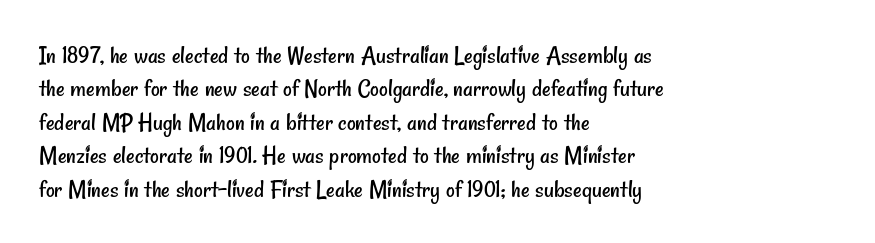
The image shows 27 px text type; set left-aligned, line spacing 1.24x, normal letter spacing, not underlined.
